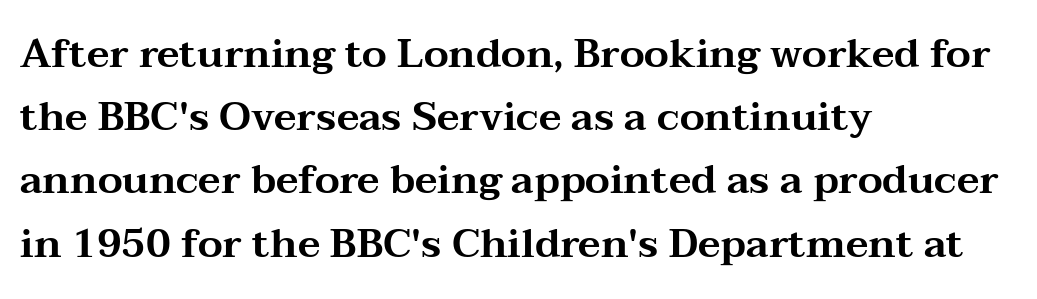
Q: Is the text italic (slanted)? A: No, it is upright.
Q: Is the typeface a serif or a sans-serif typeface? A: Serif.
Q: Is the text underlined? A: No.
Q: How is the paragraph aligned? A: Left-aligned.
Q: Is the spacing between letters normal or unusually wide? A: Normal.
Q: Is the spacing between lines tight, normal or loose? A: Normal.
Q: Width (condensed, normal, or wide)? A: Wide.
Q: Stroke contrast? A: Medium.
Q: x-height? A: Medium.
Q: Monospaced? A: No.
